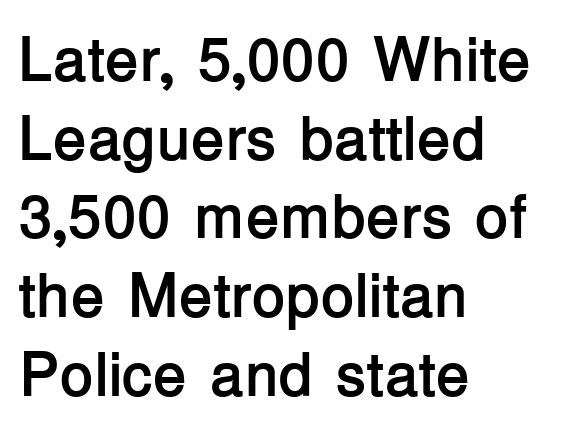
The image shows 62 px semibold sans-serif type, upright; set left-aligned, normal line spacing (1.27x), normal letter spacing, not underlined; low stroke contrast and a medium x-height.
